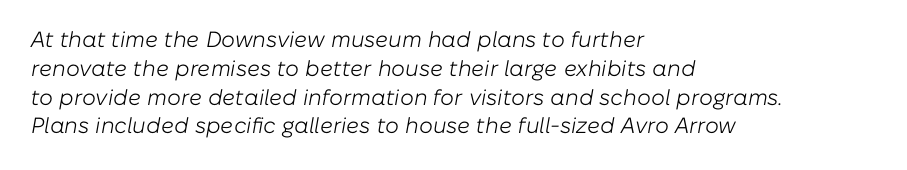
{"italic": "yes", "lean": "right", "slant_degrees": 10, "bold": "no", "underline": "no", "align": "left", "line_spacing": "normal", "line_spacing_ratio": 1.31, "letter_spacing": "normal", "letter_spacing_em": 0.0, "glyph_px": 22}
